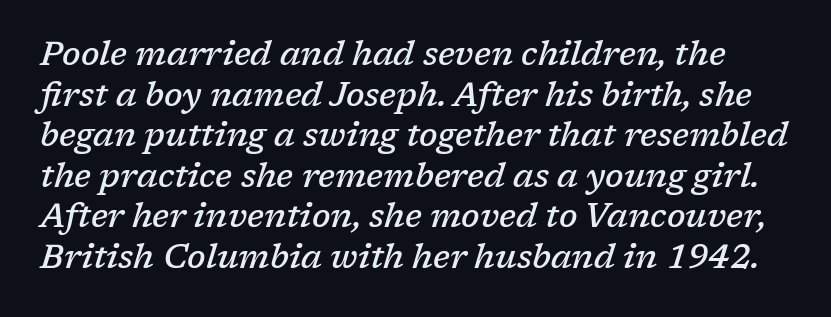
The image shows 33 px semibold serif type, italic (leaning right); set line spacing 1.23x, normal letter spacing, not underlined; low stroke contrast and a medium x-height.
